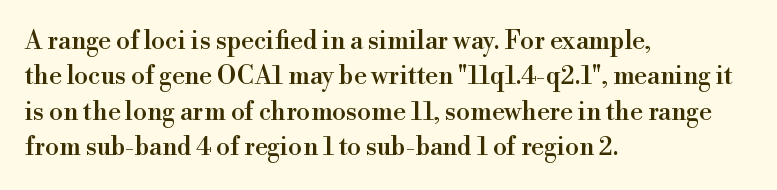
Q: Is the text italic (slanted)? A: No, it is upright.
Q: Is the text underlined? A: No.
Q: How is the paragraph aligned? A: Left-aligned.
Q: Is the spacing between letters normal or unusually wide? A: Normal.
Q: Is the spacing between lines tight, normal or loose? A: Normal.
